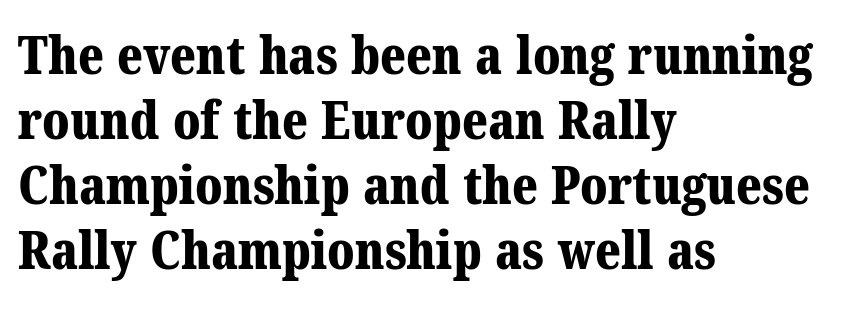
Notice how descenders clear the ascenders below comfortably — that's standard leading. How heavy is the stroke? Heavy — this is a bold. Is this a fixed-width face? No — the glyphs have proportional, varying widths. The setting favours the left margin, as ordinary paragraphs usually do. The foot of each line stays bare and open.
